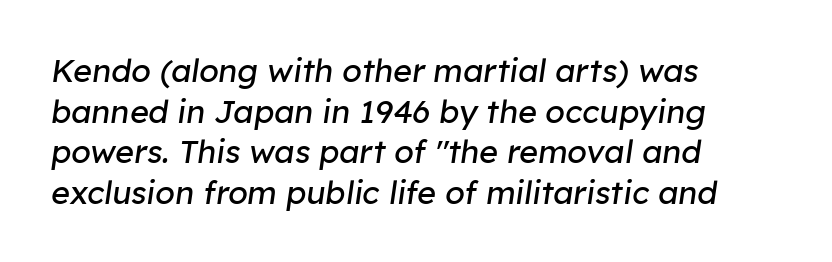
Q: Is the text bold? A: No.
Q: Is the text italic (slanted)? A: Yes, it leans right by about 8 degrees.
Q: Is the text underlined? A: No.
Q: How is the paragraph aligned? A: Left-aligned.
Q: Is the spacing between letters normal or unusually wide? A: Normal.
Q: Is the spacing between lines tight, normal or loose? A: Normal.
Q: Width (condensed, normal, or wide)? A: Normal.
Q: Stroke contrast? A: Low.
Q: x-height? A: Medium.
Q: Monospaced? A: No.
